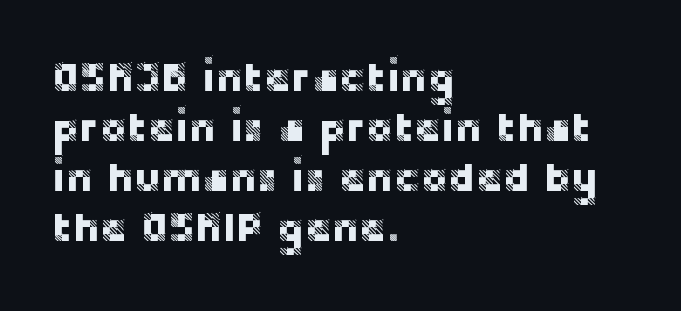
Q: Is the text italic (slanted)? A: No, it is upright.
Q: Is the typeface a serif or a sans-serif typeface? A: Sans-serif.
Q: Is the text underlined? A: No.
Q: How is the paragraph aligned? A: Left-aligned.
Q: Is the spacing between letters normal or unusually wide? A: Normal.
Q: Width (condensed, normal, or wide)? A: Normal.
Q: Stroke contrast? A: Low.
Q: x-height? A: Large.
Q: Monospaced? A: No.
